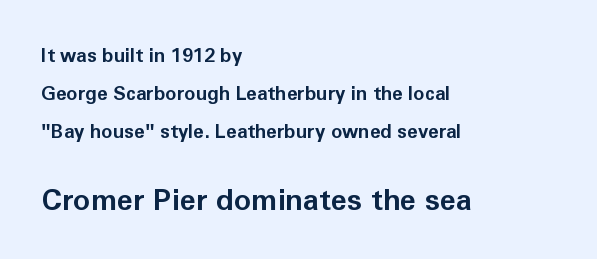
{"serif": "no", "italic": "no", "bold": "yes", "weight": "bold", "width": "normal", "stroke_contrast": "low", "x_height": "medium", "monospaced": "no", "underline": "no", "align": "left", "line_spacing": "loose", "line_spacing_ratio": 2.01, "letter_spacing": "normal", "letter_spacing_em": 0.0, "larger_block": "second", "size_ratio": 1.53, "glyph_px": 29}
